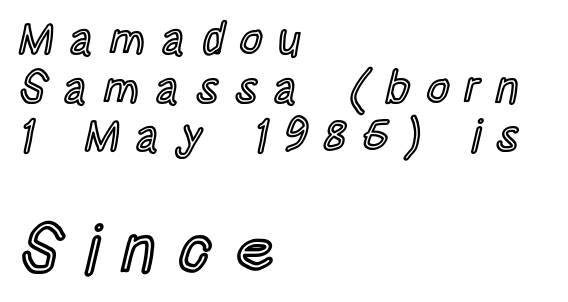
The glyphs are unaccompanied by any horizontal stroke below them. Leading: reduced. The passage shown is typed in a proportional face where columns would drift. A classic flush-left, rag-right setting is used for this passage. The later block is typeset at a bigger size than the earlier block. Honestly, the letter spacing is so wide it's the main thing you notice.
